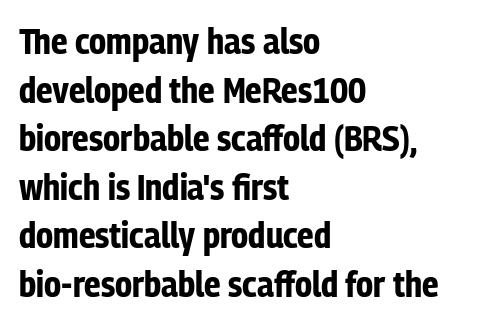
Unlike italic type, these characters show no tilt at all. Stroke terminals: plain, sans-serif. How are the letters spaced? Ordinarily, with no added tracking. Anything drawn beneath the words? Only blank space.
